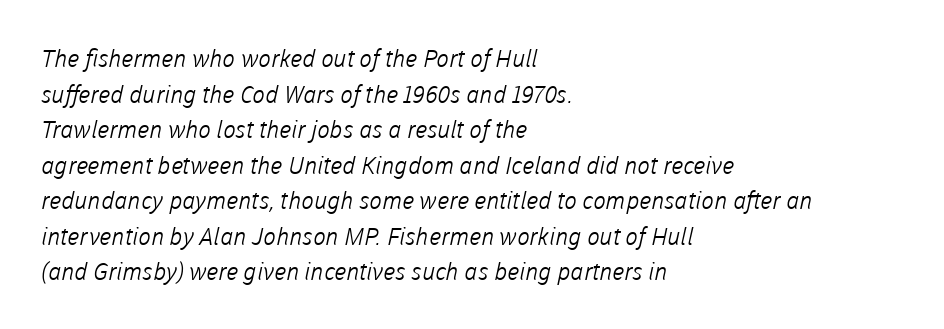
The image shows 24 px text type; set left-aligned, normal line spacing (1.48x), normal letter spacing, not underlined.
